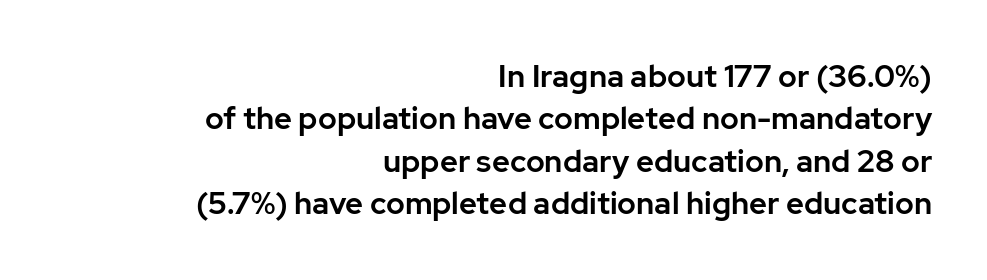
The image shows 31 px sans-serif type, upright; set right-aligned, normal line spacing (1.37x), normal letter spacing, not underlined; low stroke contrast and a medium x-height.
